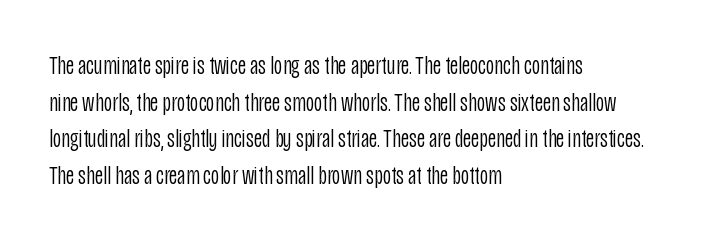
In CSS terms this would be text-align: left. The words here are not underlined. The font is comparable to plain body text, perhaps lighter. Every character sits straight up, as roman type does. The vertical gap from one line to the next is medium. Compared with typical body copy, the letter spacing here is the same.
